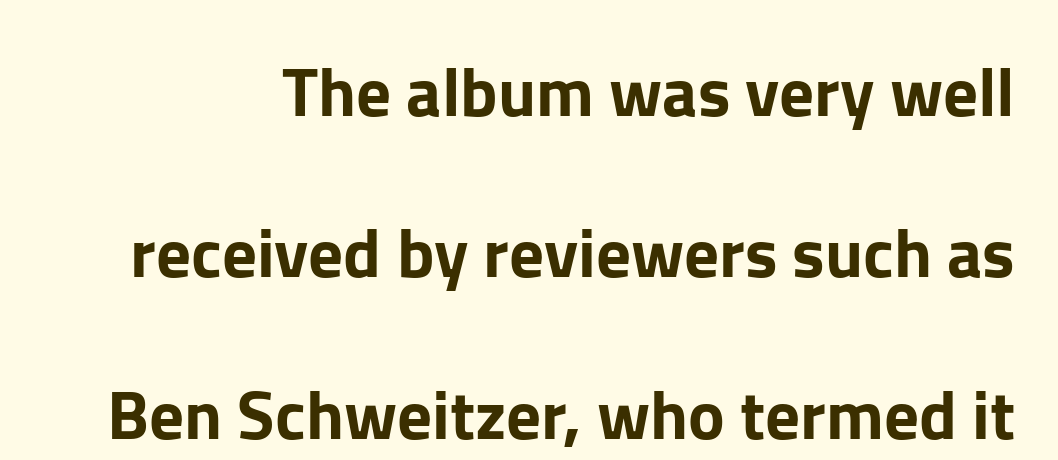
{"serif": "no", "italic": "no", "width": "normal", "stroke_contrast": "low", "x_height": "medium", "monospaced": "no", "underline": "no", "line_spacing": "loose", "line_spacing_ratio": 2.34, "letter_spacing": "normal", "letter_spacing_em": 0.0, "glyph_px": 69}
